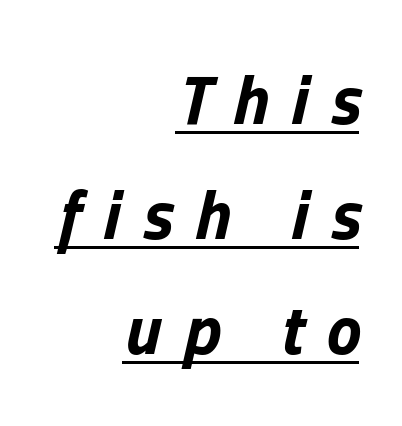
Q: Is the text bold? A: Yes.
Q: Is the text italic (slanted)? A: Yes, it leans right by about 13 degrees.
Q: Is the text underlined? A: Yes.
Q: How is the paragraph aligned? A: Right-aligned.
Q: Is the spacing between letters normal or unusually wide? A: Unusually wide.
Q: Is the spacing between lines tight, normal or loose? A: Normal.
Q: Width (condensed, normal, or wide)? A: Normal.
Q: Stroke contrast? A: Low.
Q: x-height? A: Medium.
Q: Monospaced? A: No.
